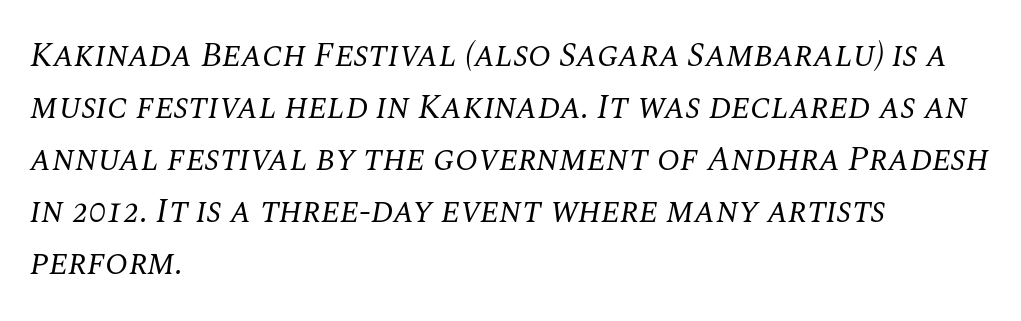
{"serif": "yes", "italic": "yes", "lean": "right", "slant_degrees": 10, "bold": "no", "weight": "regular", "width": "normal", "stroke_contrast": "medium", "x_height": "large", "monospaced": "no", "underline": "no", "align": "left", "line_spacing": "normal", "line_spacing_ratio": 1.53, "letter_spacing": "normal", "letter_spacing_em": 0.0, "glyph_px": 34}
